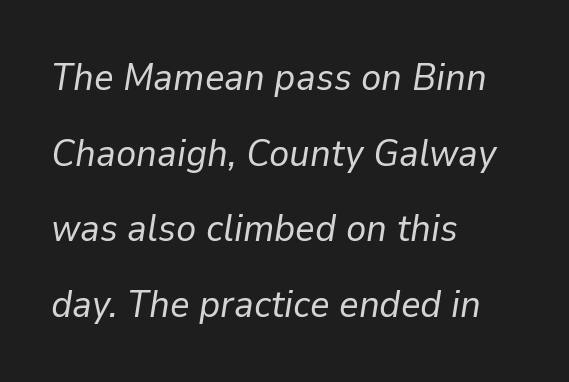
The ragged edge is on the right, which tells us the setting is flush left. Slanted lettering throughout. Is this a fixed-width face? No — the glyphs have proportional, varying widths. The area under the type is left untouched.
